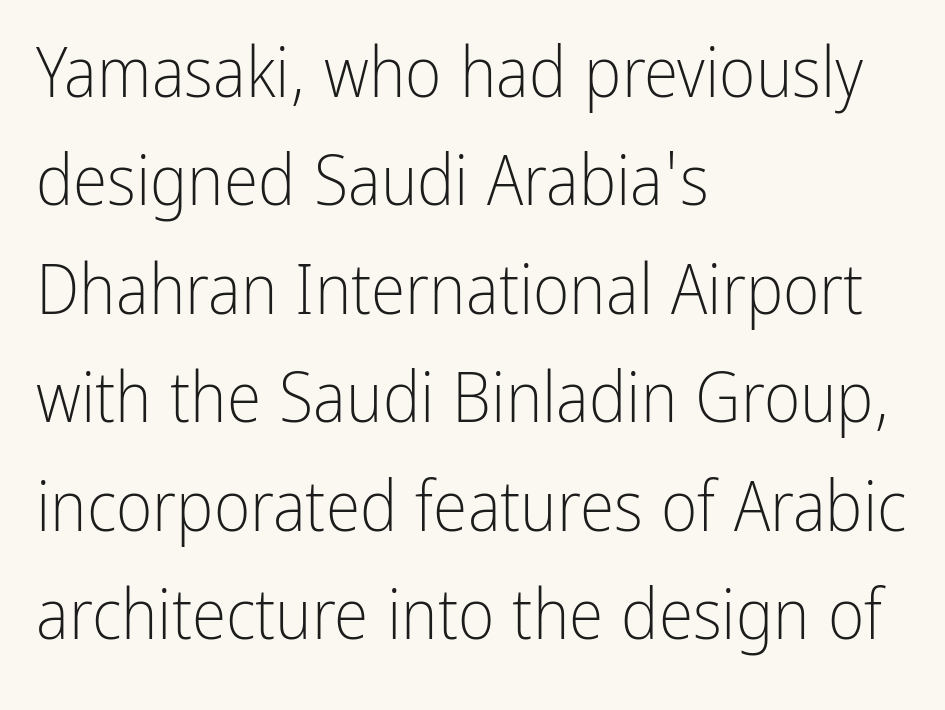
{"serif": "no", "italic": "no", "bold": "no", "weight": "light", "width": "condensed", "stroke_contrast": "low", "x_height": "medium", "monospaced": "no", "underline": "no", "align": "left", "line_spacing": "normal", "line_spacing_ratio": 1.55, "letter_spacing": "normal", "letter_spacing_em": 0.0, "glyph_px": 70}
